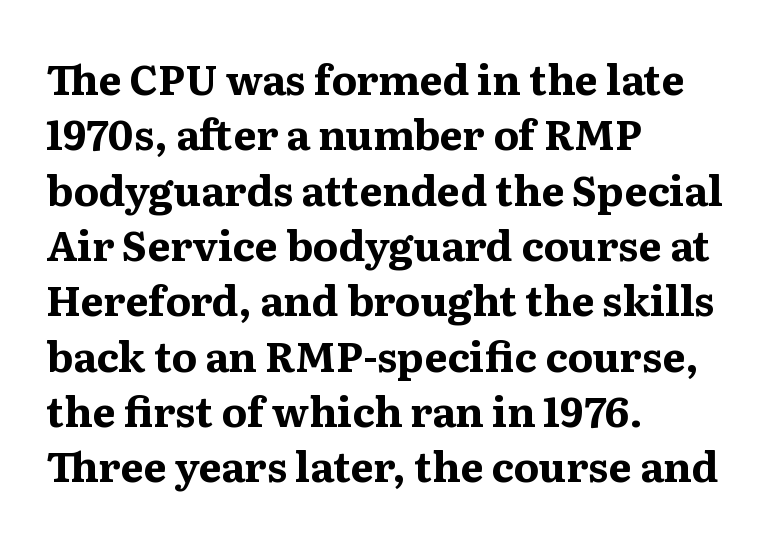
Q: Is the text bold? A: Yes.
Q: Is the text italic (slanted)? A: No, it is upright.
Q: Is the typeface a serif or a sans-serif typeface? A: Serif.
Q: Is the text underlined? A: No.
Q: How is the paragraph aligned? A: Left-aligned.
Q: Is the spacing between letters normal or unusually wide? A: Normal.
Q: Is the spacing between lines tight, normal or loose? A: Normal.
Q: Width (condensed, normal, or wide)? A: Normal.
Q: Stroke contrast? A: Medium.
Q: x-height? A: Medium.
Q: Monospaced? A: No.
